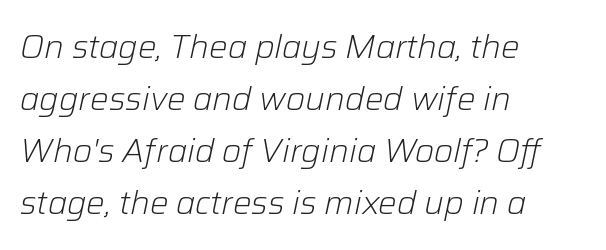
{"italic": "yes", "lean": "right", "slant_degrees": 12, "bold": "no", "weight": "light", "width": "normal", "stroke_contrast": "low", "x_height": "medium", "monospaced": "no", "underline": "no", "align": "left", "line_spacing": "normal", "line_spacing_ratio": 1.58, "letter_spacing": "normal", "letter_spacing_em": 0.0, "glyph_px": 33}
